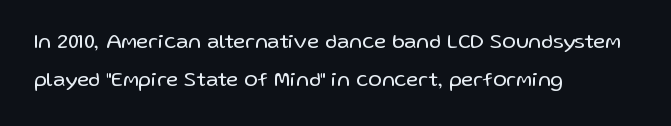
Q: Is the text bold? A: No.
Q: Is the text italic (slanted)? A: No, it is upright.
Q: Is the text underlined? A: No.
Q: How is the paragraph aligned? A: Left-aligned.
Q: Is the spacing between letters normal or unusually wide? A: Normal.
